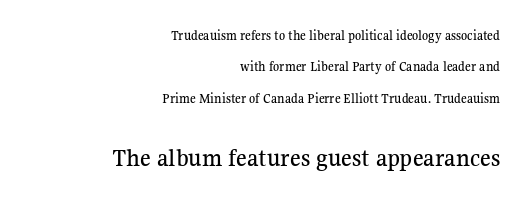
{"italic": "no", "underline": "no", "align": "right", "line_spacing": "loose", "line_spacing_ratio": 2.24, "letter_spacing": "normal", "letter_spacing_em": 0.0, "larger_block": "second", "size_ratio": 1.86, "glyph_px": 26}
